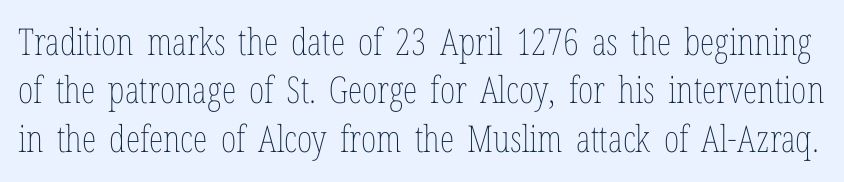
{"italic": "no", "bold": "no", "weight": "thin", "width": "condensed", "stroke_contrast": "low", "x_height": "medium", "monospaced": "no", "underline": "no", "line_spacing": "normal", "line_spacing_ratio": 1.31, "letter_spacing": "normal", "letter_spacing_em": 0.0, "glyph_px": 37}
